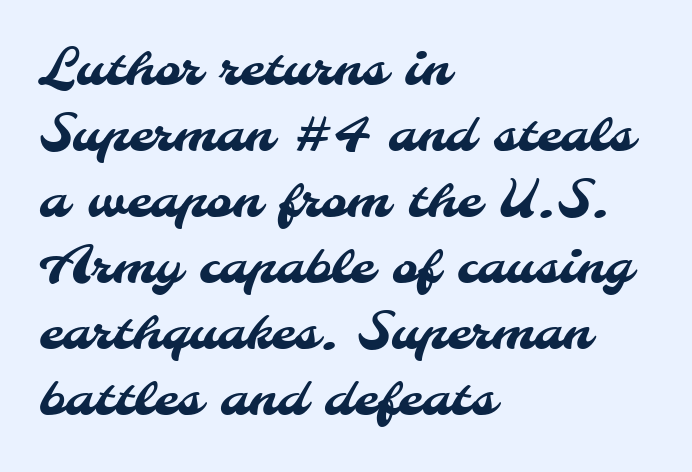
Is there much room between lines? A standard amount, neither cramped nor airy. The rendering shows plain stroke endings on the letterforms — a sans-serif design. The rendering uses natural spacing where letterforms have individual widths. The area under the type is left untouched. The paragraph shown leans on its left margin. Between one letter and the next there's only the usual sliver of space.
